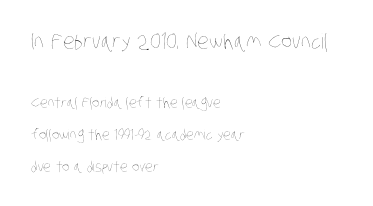
{"bold": "no", "underline": "no", "align": "left", "line_spacing": "loose", "line_spacing_ratio": 2.27, "letter_spacing": "normal", "letter_spacing_em": 0.0, "larger_block": "first", "size_ratio": 1.5, "glyph_px": 21}
